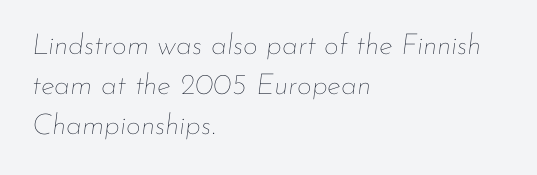
{"italic": "yes", "lean": "right", "slant_degrees": 7, "bold": "no", "weight": "thin", "width": "normal", "stroke_contrast": "low", "x_height": "small", "monospaced": "no", "underline": "no", "align": "left", "line_spacing": "normal", "line_spacing_ratio": 1.38, "letter_spacing": "normal", "letter_spacing_em": 0.0, "glyph_px": 29}
